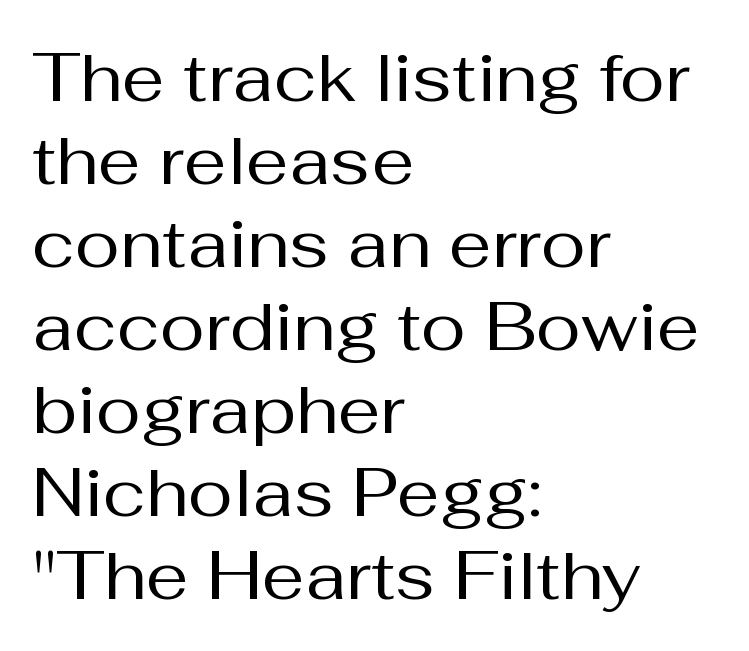
{"serif": "no", "italic": "no", "bold": "no", "weight": "regular", "width": "normal", "stroke_contrast": "medium", "x_height": "medium", "monospaced": "no", "underline": "no", "align": "left", "line_spacing_ratio": 1.22, "letter_spacing": "normal", "letter_spacing_em": 0.0, "glyph_px": 68}
